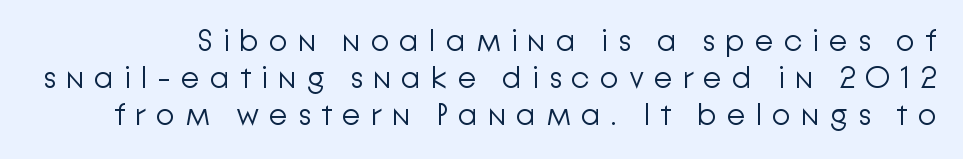
Q: Is the text bold? A: No.
Q: Is the text italic (slanted)? A: No, it is upright.
Q: Is the typeface a serif or a sans-serif typeface? A: Sans-serif.
Q: Is the text underlined? A: No.
Q: Is the spacing between letters normal or unusually wide? A: Unusually wide.
Q: Width (condensed, normal, or wide)? A: Normal.
Q: Stroke contrast? A: Low.
Q: x-height? A: Medium.
Q: Monospaced? A: No.
